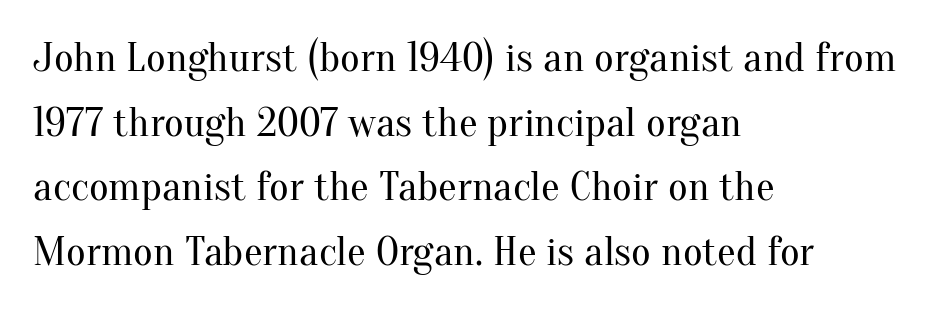
{"serif": "yes", "italic": "no", "bold": "no", "weight": "regular", "width": "normal", "stroke_contrast": "medium", "x_height": "small", "monospaced": "no", "underline": "no", "align": "left", "line_spacing": "normal", "line_spacing_ratio": 1.54, "letter_spacing": "normal", "letter_spacing_em": 0.0, "glyph_px": 42}
